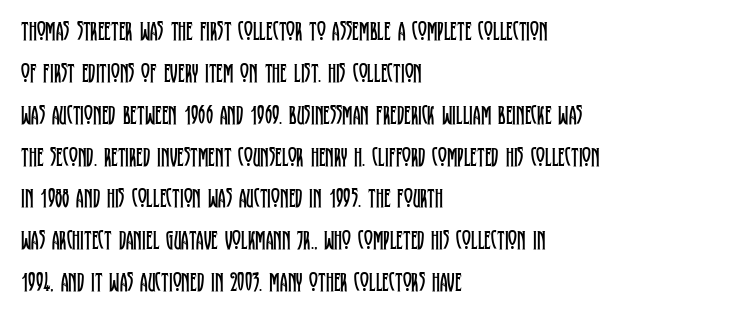
{"italic": "no", "bold": "no", "underline": "no", "align": "left", "line_spacing": "normal", "line_spacing_ratio": 1.55, "letter_spacing": "normal", "letter_spacing_em": 0.0, "glyph_px": 27}
